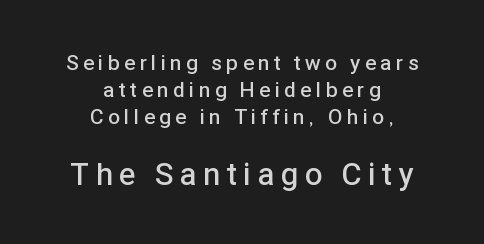
The image shows 31 px semibold sans-serif type, upright; set centered, normal line spacing (1.28x), unusually wide letter spacing (+0.22 em), not underlined; the second (bottom) block is 1.48x larger; low stroke contrast and a medium x-height.
